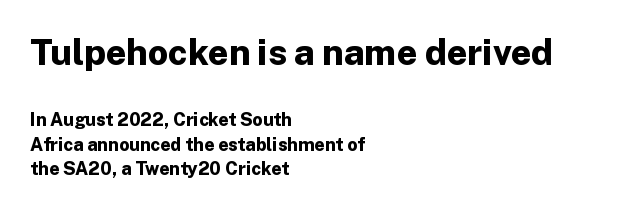
Q: Is the text bold? A: Yes.
Q: Is the text italic (slanted)? A: No, it is upright.
Q: Is the typeface a serif or a sans-serif typeface? A: Sans-serif.
Q: Is the text underlined? A: No.
Q: How is the paragraph aligned? A: Left-aligned.
Q: Is the spacing between letters normal or unusually wide? A: Normal.
Q: Is the spacing between lines tight, normal or loose? A: Normal.
Q: Which block of text is set in a larger size, the first (top) or the second (bottom)? A: The first (top) one.
Q: Width (condensed, normal, or wide)? A: Normal.
Q: Stroke contrast? A: Low.
Q: x-height? A: Medium.
Q: Monospaced? A: No.
